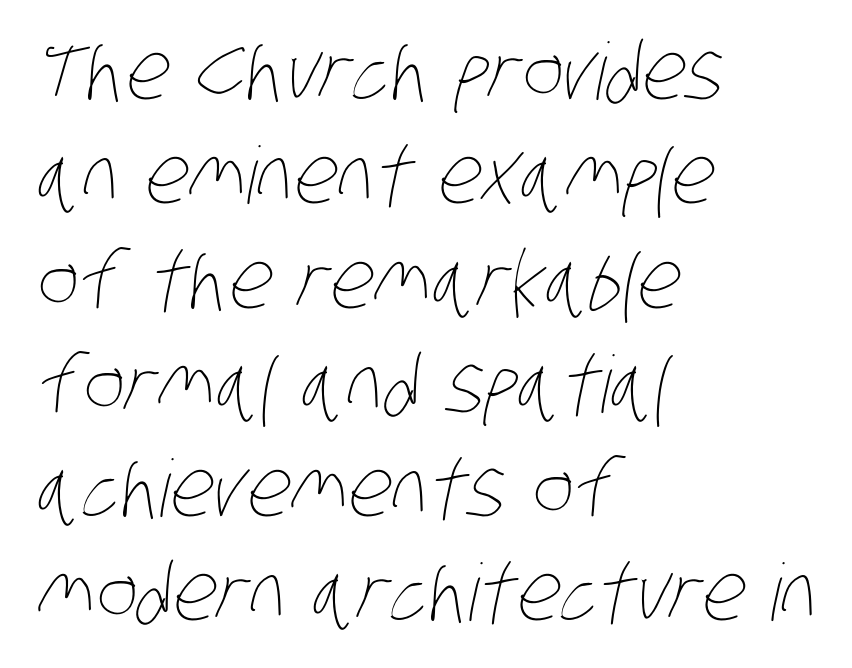
Q: Is the text bold? A: No.
Q: Is the text underlined? A: No.
Q: How is the paragraph aligned? A: Left-aligned.
Q: Is the spacing between letters normal or unusually wide? A: Normal.
Q: Is the spacing between lines tight, normal or loose? A: Normal.
Q: Width (condensed, normal, or wide)? A: Condensed.
Q: Stroke contrast? A: Low.
Q: x-height? A: Large.
Q: Monospaced? A: No.
